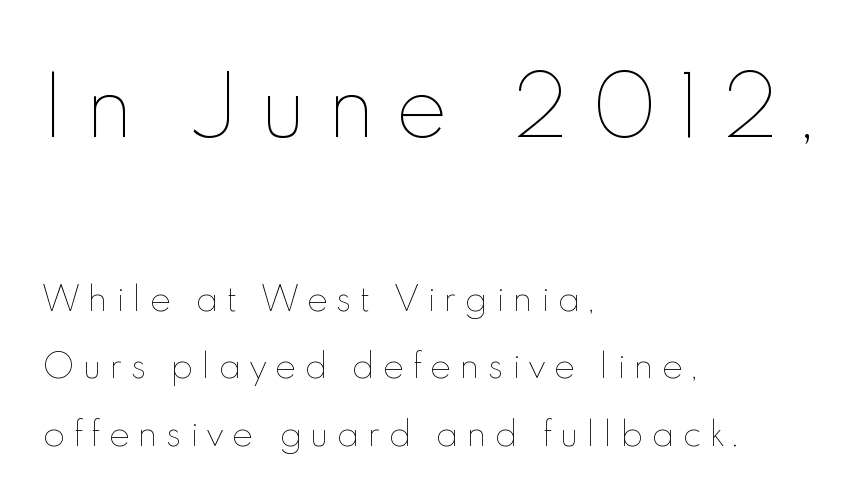
{"italic": "no", "bold": "no", "weight": "thin", "width": "normal", "x_height": "small", "monospaced": "no", "underline": "no", "align": "left", "line_spacing": "loose", "line_spacing_ratio": 2.11, "letter_spacing": "wide", "letter_spacing_em": 0.27, "larger_block": "first", "size_ratio": 2.47, "glyph_px": 79}
